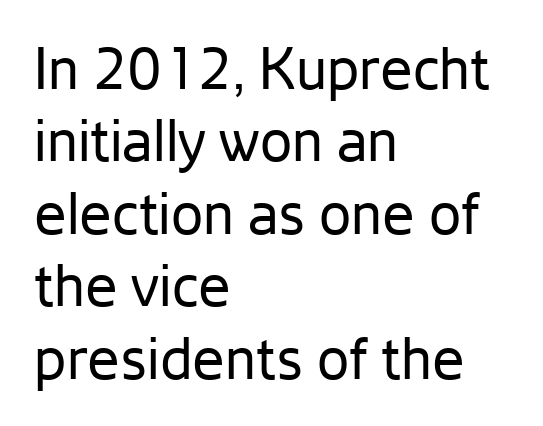
{"serif": "no", "italic": "no", "bold": "no", "weight": "regular", "width": "normal", "stroke_contrast": "low", "x_height": "medium", "monospaced": "no", "underline": "no", "align": "left", "line_spacing": "normal", "line_spacing_ratio": 1.25, "letter_spacing": "normal", "letter_spacing_em": 0.0, "glyph_px": 58}
